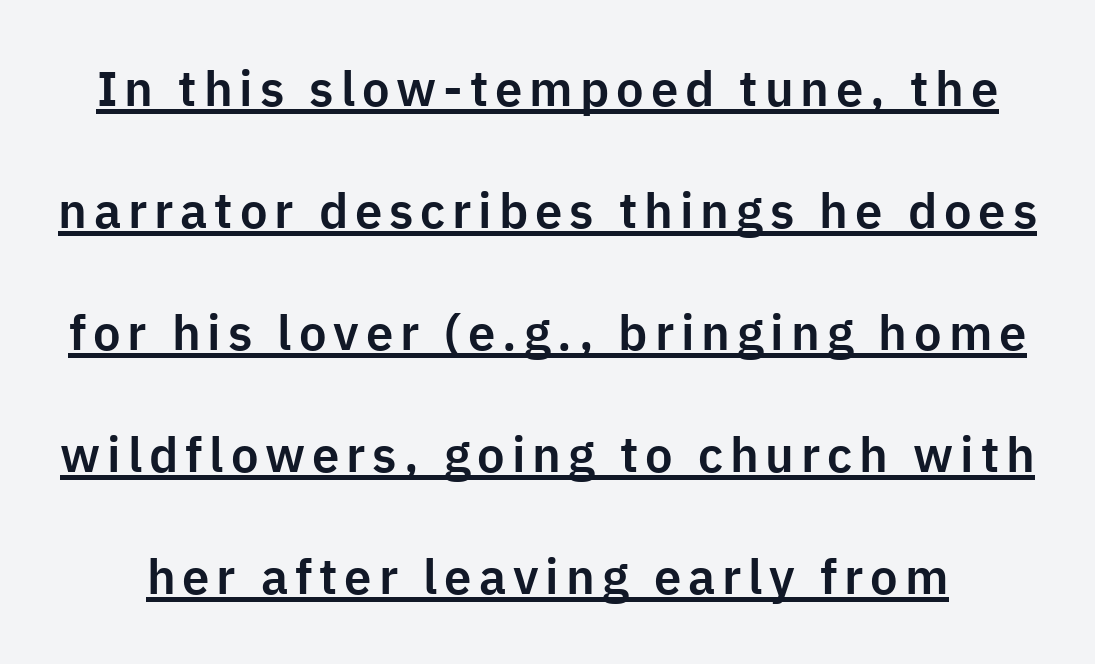
Character widths vary here, with narrow letters taking less room than wide ones. Whoever set this chose breathing room over compactness in the vertical rhythm. Beneath each row of characters lies a ruled line. Grotesque or geometric, the face here clearly has no serifs.
